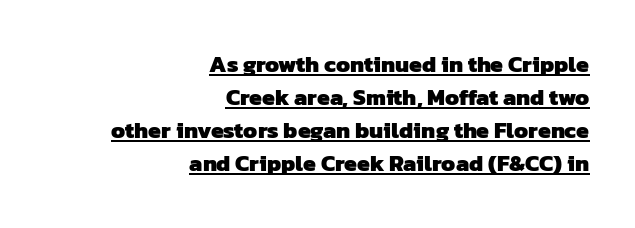
Weight check: bold — yes, fully. Evenly set lines give the paragraph a standard silhouette. This rendering leaves character spacing at its baseline value. In CSS terms this would be text-align: right. Caption: lettering with a line underneath.
